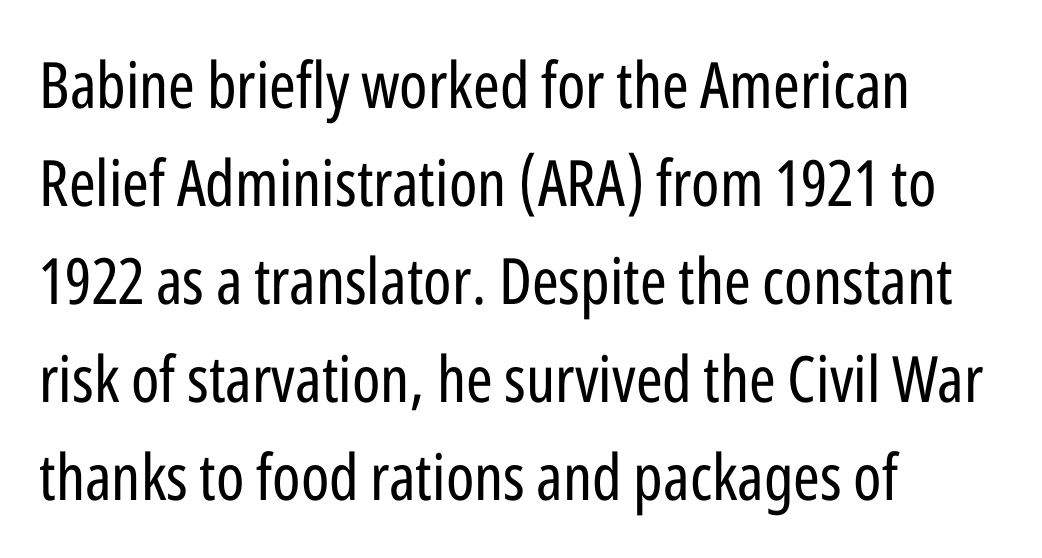
The image shows 64 px regular-weight, condensed sans-serif type, upright; set left-aligned, normal line spacing (1.53x), normal letter spacing, not underlined; low stroke contrast and a medium x-height.
